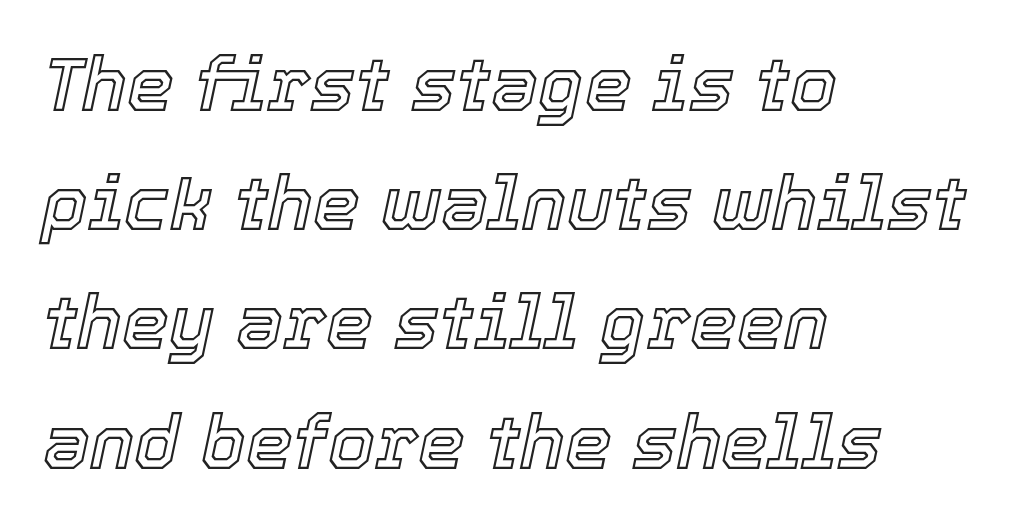
The image shows 75 px text type, italic (leaning right); set left-aligned, normal line spacing (1.59x), normal letter spacing, not underlined; a medium x-height.
